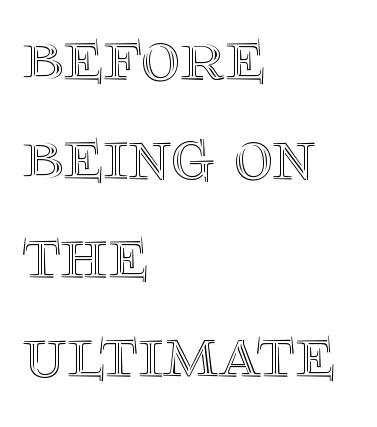
{"italic": "no", "width": "normal", "x_height": "large", "monospaced": "no", "underline": "no", "align": "left", "line_spacing": "normal", "line_spacing_ratio": 1.32, "letter_spacing": "normal", "letter_spacing_em": 0.0, "glyph_px": 75}
